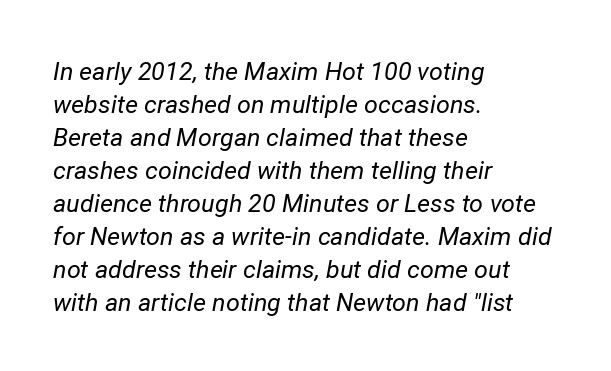
The image shows 25 px text type, italic (leaning right); set left-aligned, normal line spacing (1.32x), normal letter spacing, not underlined.
